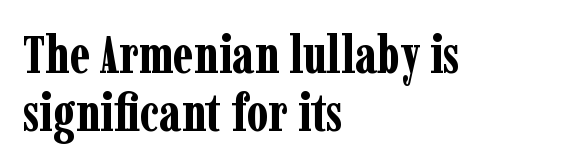
Q: Is the text bold? A: Yes.
Q: Is the text italic (slanted)? A: No, it is upright.
Q: Is the typeface a serif or a sans-serif typeface? A: Serif.
Q: Is the text underlined? A: No.
Q: How is the paragraph aligned? A: Left-aligned.
Q: Is the spacing between letters normal or unusually wide? A: Normal.
Q: Is the spacing between lines tight, normal or loose? A: Tight.
Q: Width (condensed, normal, or wide)? A: Condensed.
Q: Stroke contrast? A: Low.
Q: x-height? A: Medium.
Q: Monospaced? A: No.
